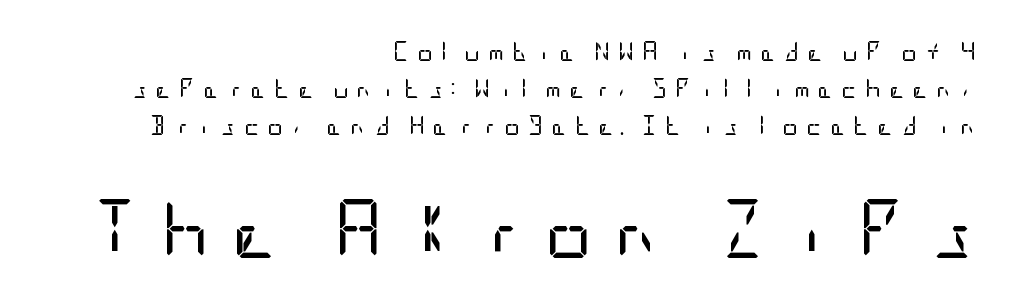
The passage shown is not bold in any degree. Scale increases going downward across the two blocks. Someone cranked the tracking dial way up on this one. Italic: no, the glyphs are upright roman.
